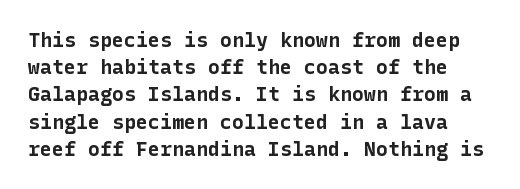
The image shows 20 px bold type, upright; set normal line spacing (1.36x), normal letter spacing, not underlined.
